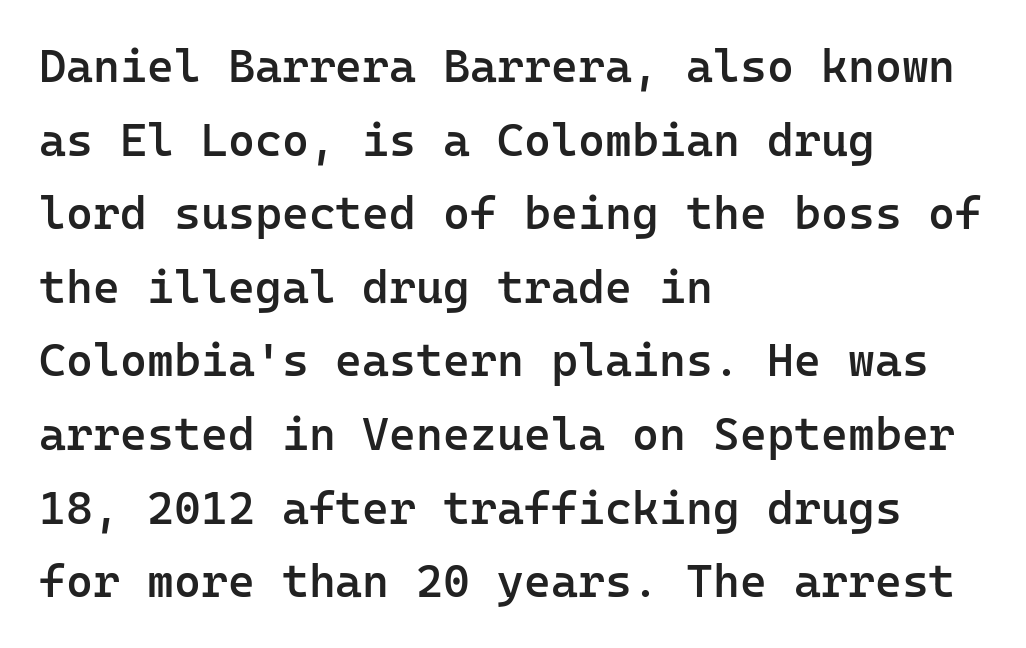
Q: Is the text bold? A: Semi-bold.
Q: Is the text italic (slanted)? A: No, it is upright.
Q: Is the typeface a serif or a sans-serif typeface? A: Sans-serif.
Q: Is the text underlined? A: No.
Q: How is the paragraph aligned? A: Left-aligned.
Q: Is the spacing between letters normal or unusually wide? A: Normal.
Q: Is the spacing between lines tight, normal or loose? A: Normal.
Q: Width (condensed, normal, or wide)? A: Normal.
Q: Stroke contrast? A: Low.
Q: x-height? A: Medium.
Q: Monospaced? A: Yes.
